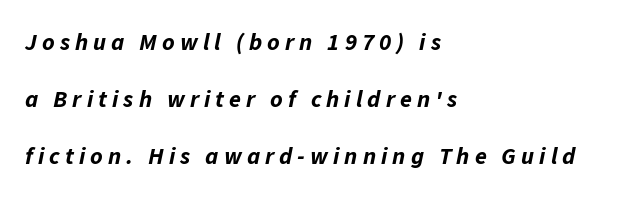
Q: Is the text bold? A: Yes.
Q: Is the text italic (slanted)? A: Yes, it leans right by about 11 degrees.
Q: Is the text underlined? A: No.
Q: How is the paragraph aligned? A: Left-aligned.
Q: Is the spacing between letters normal or unusually wide? A: Unusually wide.
Q: Is the spacing between lines tight, normal or loose? A: Loose.
